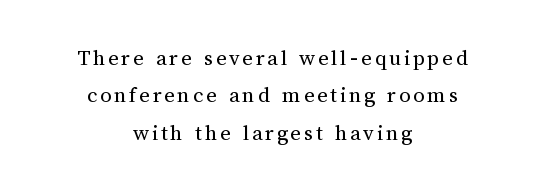
{"italic": "no", "bold": "no", "underline": "no", "align": "center", "line_spacing": "normal", "line_spacing_ratio": 1.63, "glyph_px": 23}
